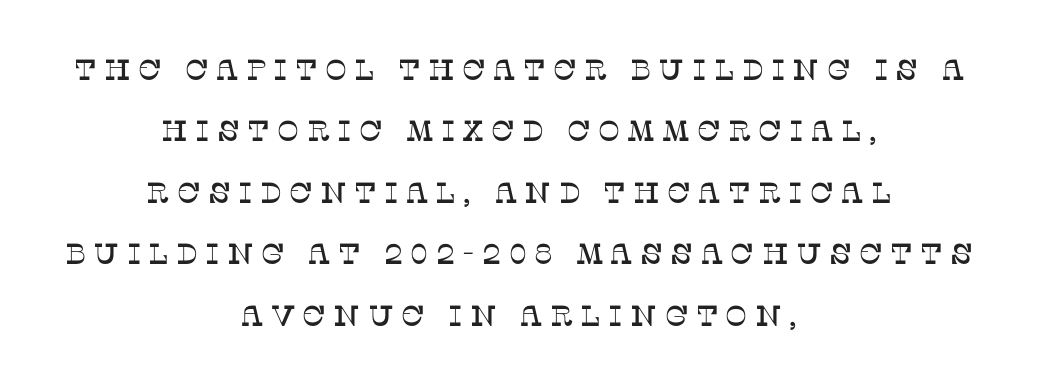
Short note: letters widely spaced. The block of text is sparse from top to bottom, with ample space between rows. It's the straight-up-and-down kind of type. Each letter's strokes conclude with small projecting serifs.
